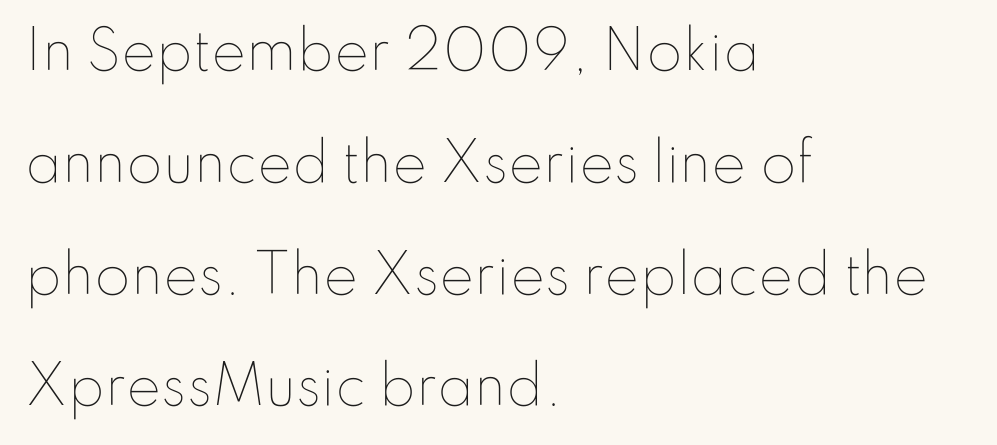
The image shows 52 px thin type, upright; set left-aligned, loose line spacing (2.15x), normal letter spacing, not underlined; low stroke contrast and a small x-height.
